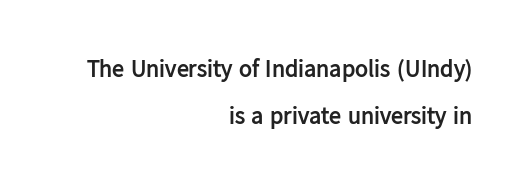
The image shows 24 px bold type, upright; set right-aligned, loose line spacing (1.95x), normal letter spacing, not underlined.
